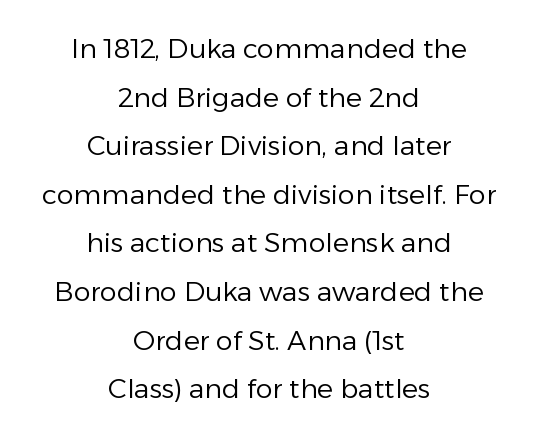
Is there any slant? The stems are plumb. Plain, unruled lines of type. Line starts and ends both wander, symmetrically. This sample uses plain, unmodified letter spacing.
